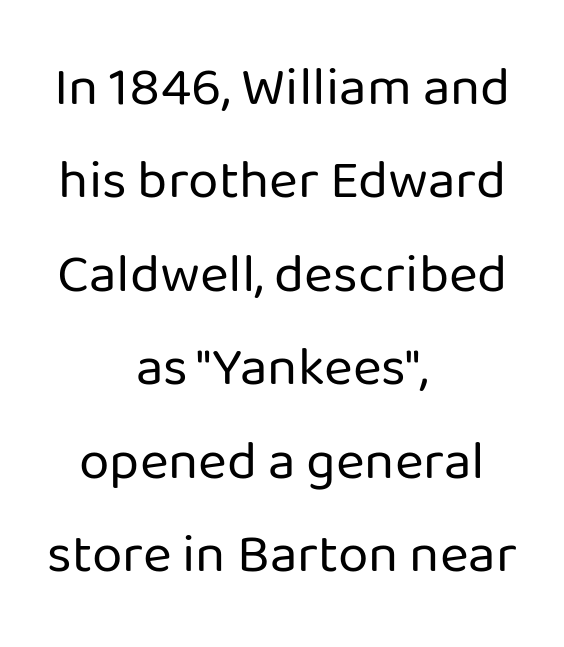
{"serif": "no", "italic": "no", "bold": "no", "weight": "regular", "width": "normal", "stroke_contrast": "low", "x_height": "medium", "monospaced": "no", "underline": "no", "align": "center", "line_spacing": "normal", "line_spacing_ratio": 1.7, "letter_spacing": "normal", "letter_spacing_em": 0.0, "glyph_px": 55}
